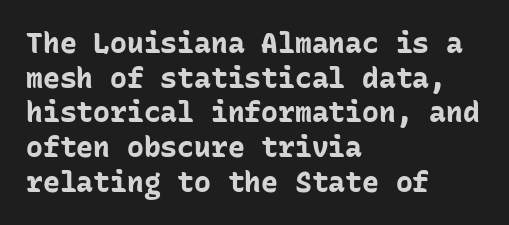
{"serif": "no", "italic": "no", "bold": "yes", "weight": "bold", "width": "normal", "stroke_contrast": "low", "x_height": "medium", "monospaced": "yes", "underline": "no", "align": "left", "line_spacing_ratio": 1.24, "letter_spacing": "normal", "letter_spacing_em": 0.0, "glyph_px": 28}
